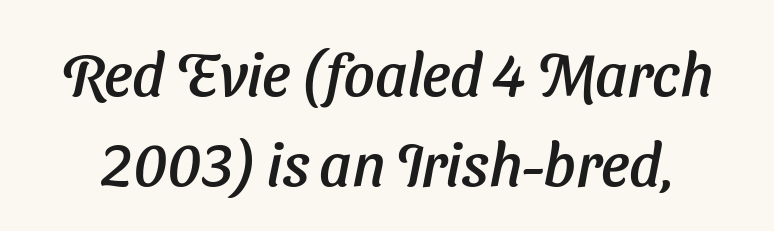
Q: Is the typeface a serif or a sans-serif typeface? A: Serif.
Q: Is the text underlined? A: No.
Q: Is the spacing between letters normal or unusually wide? A: Normal.
Q: Is the spacing between lines tight, normal or loose? A: Normal.
Q: Width (condensed, normal, or wide)? A: Normal.
Q: Stroke contrast? A: Low.
Q: x-height? A: Medium.
Q: Monospaced? A: No.
